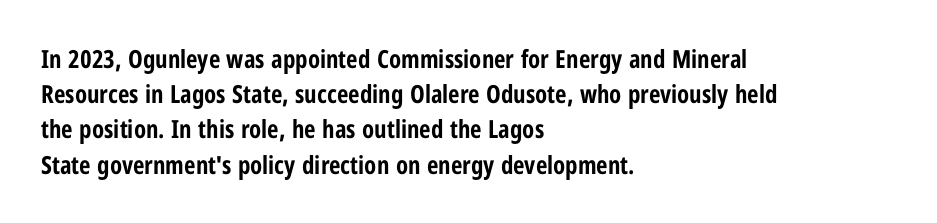
Here the glyphs are tracked normally, forming tight word shapes. Posture: upright roman. Plain, unruled lines of type. Leading matches the norm, producing a regular column.
